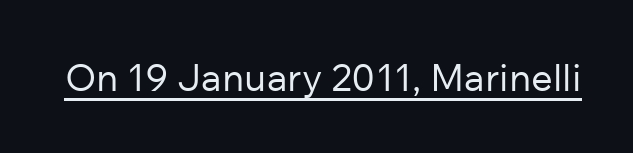
{"serif": "no", "italic": "no", "bold": "no", "weight": "regular", "width": "normal", "stroke_contrast": "low", "x_height": "medium", "monospaced": "no", "underline": "yes", "letter_spacing": "normal", "letter_spacing_em": 0.0, "glyph_px": 38}
